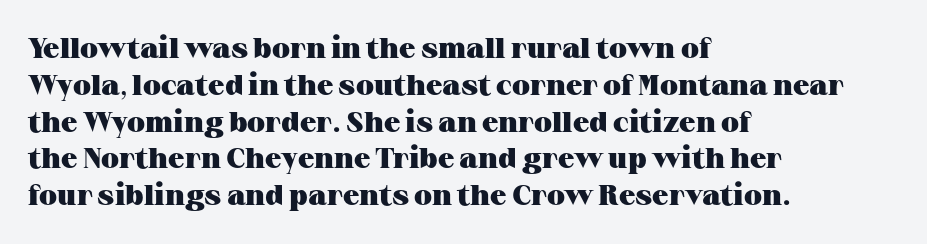
The image shows 29 px heavy, wide serif type, upright; set left-aligned, normal line spacing (1.27x), normal letter spacing, not underlined; medium stroke contrast and a medium x-height.
